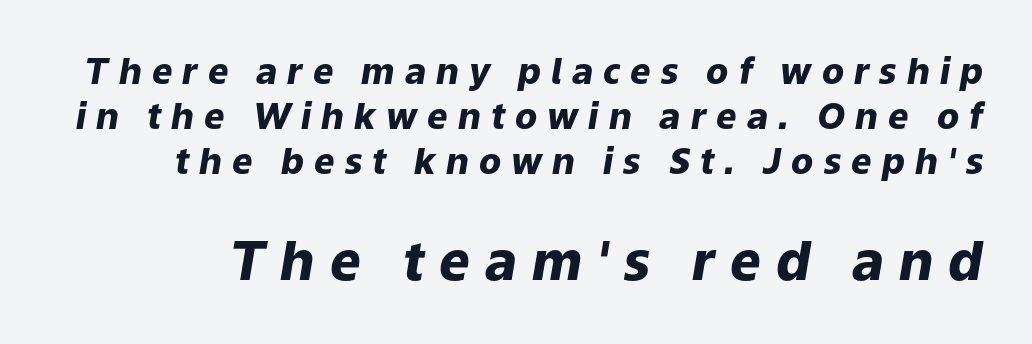
The image shows 54 px heavy type, italic (leaning right); set normal line spacing (1.25x), unusually wide letter spacing (+0.28 em), not underlined; the second (bottom) block is 1.5x larger; low stroke contrast and a medium x-height.
